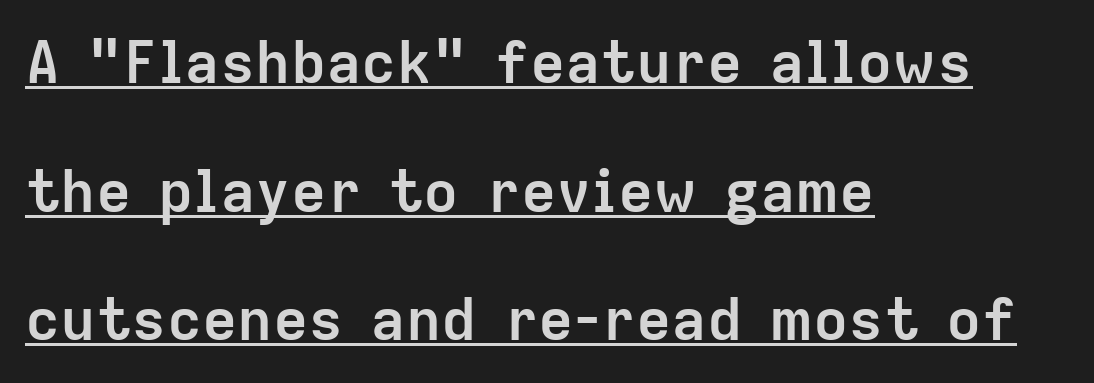
{"serif": "no", "italic": "no", "bold": "yes", "weight": "semibold", "width": "normal", "stroke_contrast": "low", "x_height": "medium", "monospaced": "no", "underline": "yes", "align": "left", "line_spacing": "loose", "line_spacing_ratio": 2.18, "letter_spacing": "normal", "letter_spacing_em": 0.0, "glyph_px": 59}
